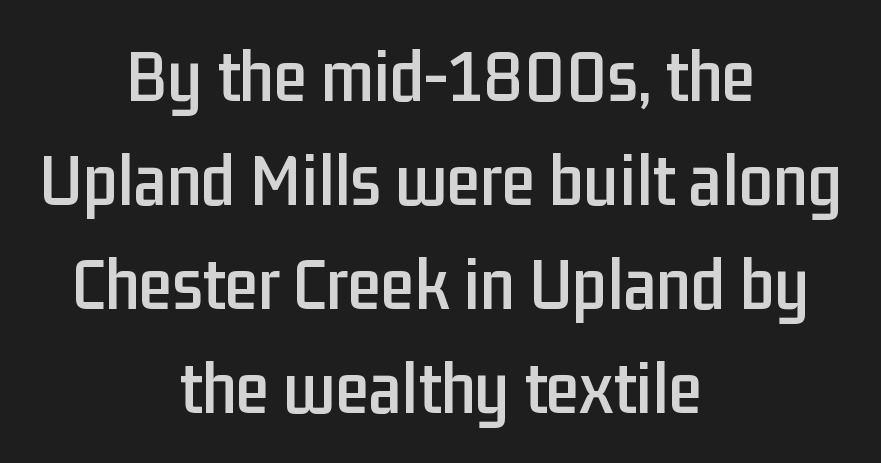
{"serif": "no", "italic": "no", "width": "condensed", "stroke_contrast": "low", "x_height": "medium", "monospaced": "no", "underline": "no", "align": "center", "line_spacing": "normal", "line_spacing_ratio": 1.37, "letter_spacing": "normal", "letter_spacing_em": 0.0, "glyph_px": 76}
